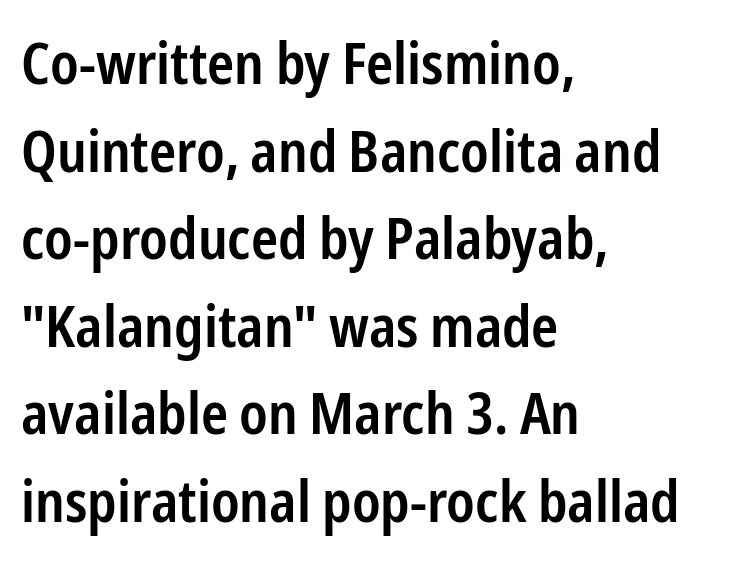
Q: Is the text bold? A: Semi-bold.
Q: Is the text italic (slanted)? A: No, it is upright.
Q: Is the typeface a serif or a sans-serif typeface? A: Sans-serif.
Q: Is the text underlined? A: No.
Q: How is the paragraph aligned? A: Left-aligned.
Q: Is the spacing between letters normal or unusually wide? A: Normal.
Q: Is the spacing between lines tight, normal or loose? A: Normal.
Q: Width (condensed, normal, or wide)? A: Condensed.
Q: Stroke contrast? A: Low.
Q: x-height? A: Medium.
Q: Monospaced? A: No.
